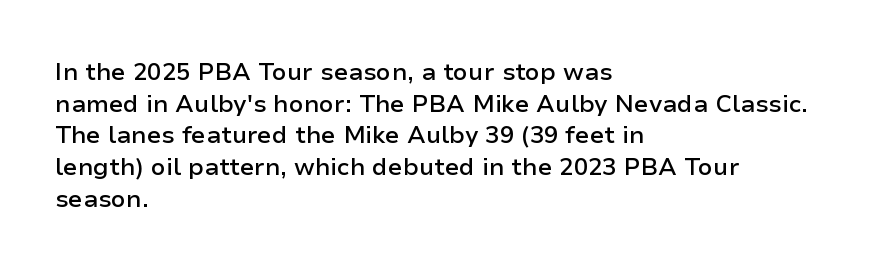
Q: Is the text bold? A: Semi-bold.
Q: Is the text italic (slanted)? A: No, it is upright.
Q: Is the text underlined? A: No.
Q: How is the paragraph aligned? A: Left-aligned.
Q: Is the spacing between letters normal or unusually wide? A: Normal.
Q: Is the spacing between lines tight, normal or loose? A: Normal.
